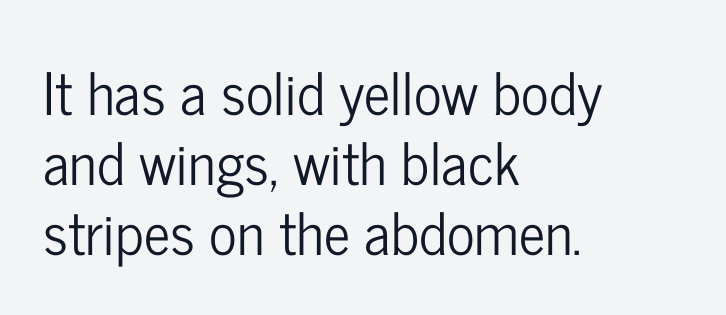
This rendering uses left alignment, leaving the right contour irregular. Proportional: the letters do not fall into vertical columns. Words appear dense and cohesive because spacing is normal. Check the space under the baseline: it is left empty. Type style note: lacks serifs. Upright lettering throughout.
